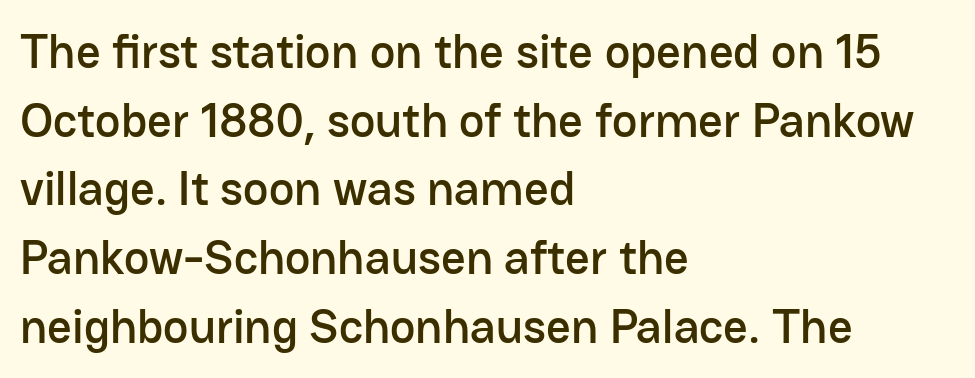
Q: Is the text italic (slanted)? A: No, it is upright.
Q: Is the typeface a serif or a sans-serif typeface? A: Sans-serif.
Q: Is the text underlined? A: No.
Q: How is the paragraph aligned? A: Left-aligned.
Q: Is the spacing between letters normal or unusually wide? A: Normal.
Q: Is the spacing between lines tight, normal or loose? A: Normal.
Q: Width (condensed, normal, or wide)? A: Normal.
Q: Stroke contrast? A: Low.
Q: x-height? A: Medium.
Q: Monospaced? A: No.
